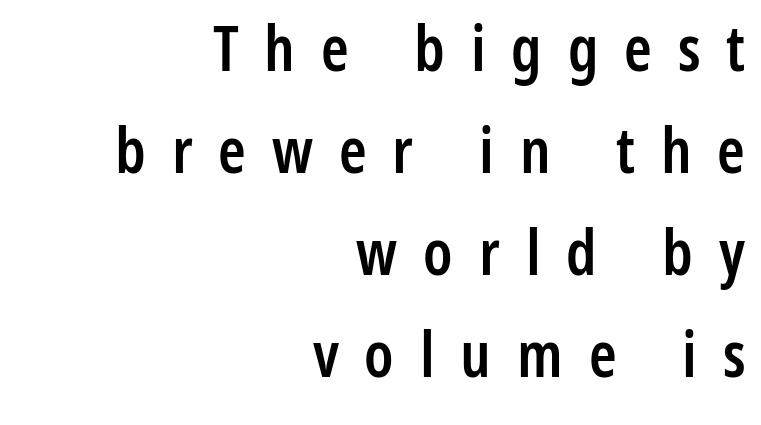
The image shows 63 px semibold, condensed sans-serif type, upright; set right-aligned, normal line spacing (1.62x), unusually wide letter spacing (+0.41 em), not underlined; low stroke contrast and a medium x-height.
